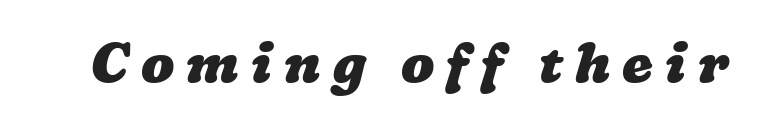
{"bold": "yes", "weight": "heavy", "width": "wide", "stroke_contrast": "low", "x_height": "medium", "monospaced": "no", "underline": "no", "letter_spacing": "wide", "letter_spacing_em": 0.22, "glyph_px": 55}
